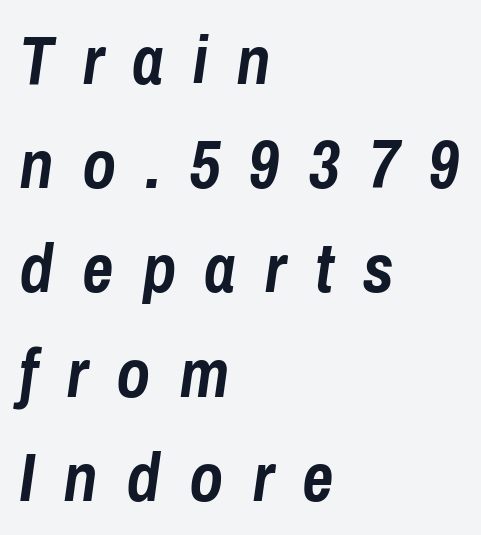
The image shows 69 px semibold, condensed type, italic (leaning right); set left-aligned, normal line spacing (1.51x), unusually wide letter spacing (+0.41 em), not underlined; low stroke contrast and a medium x-height.
